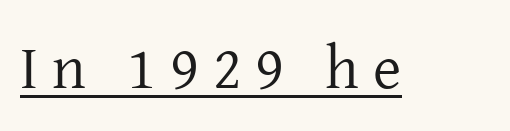
Q: Is the text bold? A: No.
Q: Is the text italic (slanted)? A: No, it is upright.
Q: Is the typeface a serif or a sans-serif typeface? A: Serif.
Q: Is the text underlined? A: Yes.
Q: Is the spacing between letters normal or unusually wide? A: Unusually wide.
Q: Width (condensed, normal, or wide)? A: Normal.
Q: Stroke contrast? A: Low.
Q: x-height? A: Medium.
Q: Monospaced? A: No.
